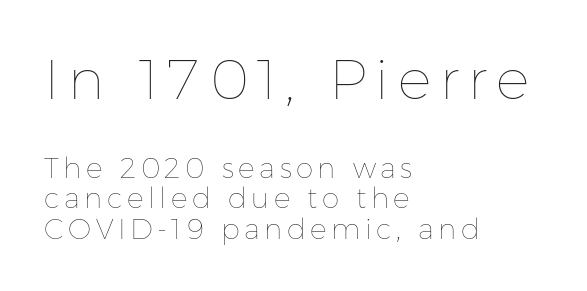
{"italic": "no", "bold": "no", "weight": "thin", "width": "normal", "stroke_contrast": "low", "x_height": "medium", "monospaced": "no", "underline": "no", "align": "left", "line_spacing": "tight", "line_spacing_ratio": 1.09, "larger_block": "first", "size_ratio": 2.0, "glyph_px": 56}
